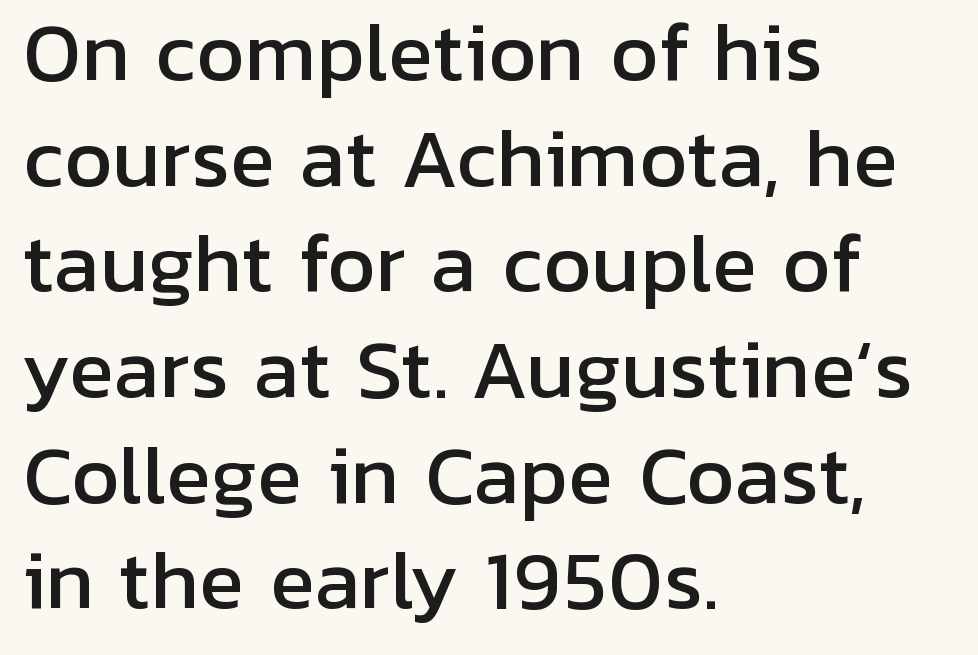
Descenders hang freely into open space. The rag falls on the right side of this text block. These lines sit exactly where default settings would place them. Glyph-to-glyph distance matches everyday printed text.
